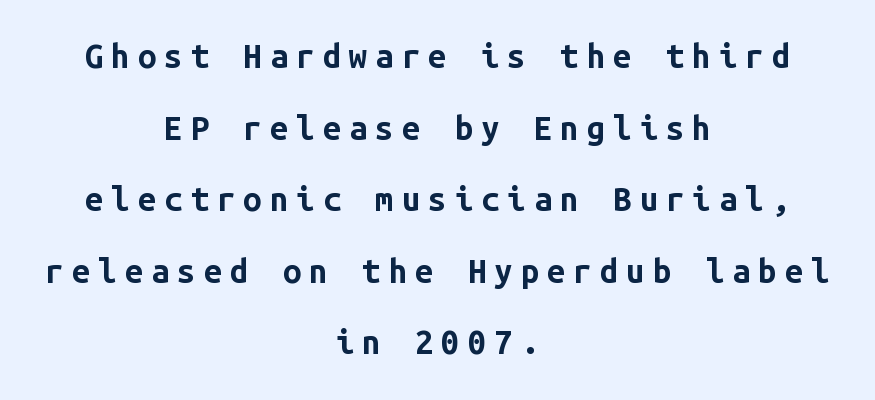
Spacing verdict: monospaced, one width for all characters. You could fit nearly another row in the gap between these rows. Nope, no serifs anywhere on these letters. The words here are not underlined.
